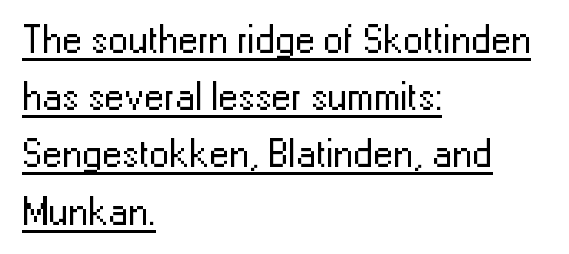
The font family rendered here belongs to the sans-serif group. Compared with a typical body face, this is equally light or lighter still. The face used here is proportionally spaced, like ordinary book or web type. Every row of glyphs begins at an identical x-position on the left.
